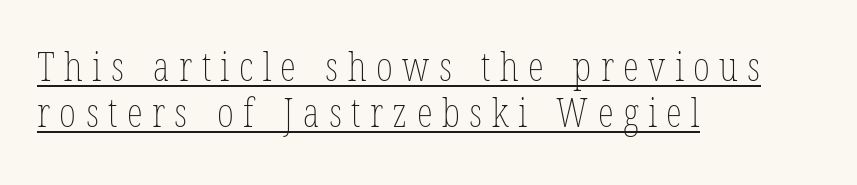
{"bold": "no", "weight": "thin", "width": "condensed", "stroke_contrast": "low", "x_height": "medium", "monospaced": "no", "underline": "yes", "align": "left", "line_spacing": "tight", "line_spacing_ratio": 1.12, "letter_spacing": "wide", "letter_spacing_em": 0.23, "glyph_px": 41}
